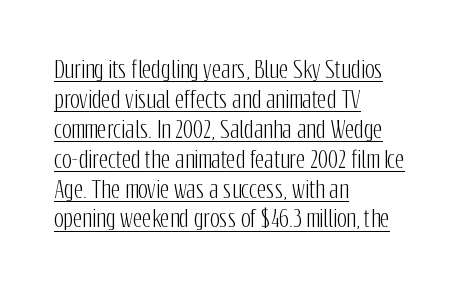
The image shows 23 px text type, upright; set left-aligned, normal line spacing (1.3x), normal letter spacing, underlined.
